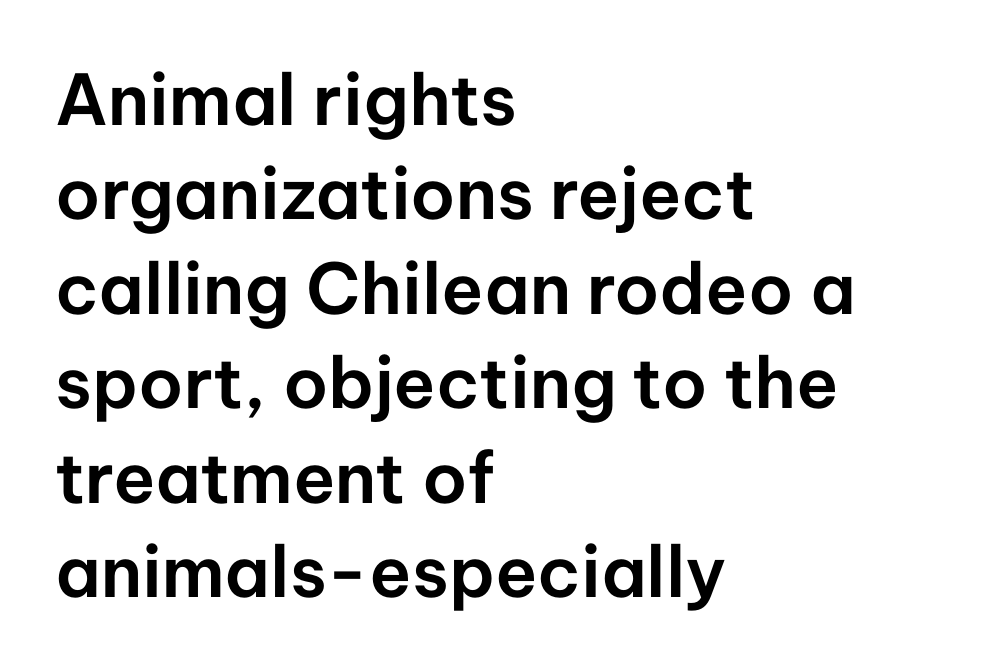
Q: Is the text italic (slanted)? A: No, it is upright.
Q: Is the typeface a serif or a sans-serif typeface? A: Sans-serif.
Q: Is the text underlined? A: No.
Q: How is the paragraph aligned? A: Left-aligned.
Q: Is the spacing between letters normal or unusually wide? A: Normal.
Q: Is the spacing between lines tight, normal or loose? A: Normal.
Q: Width (condensed, normal, or wide)? A: Normal.
Q: Stroke contrast? A: Low.
Q: x-height? A: Medium.
Q: Monospaced? A: No.
